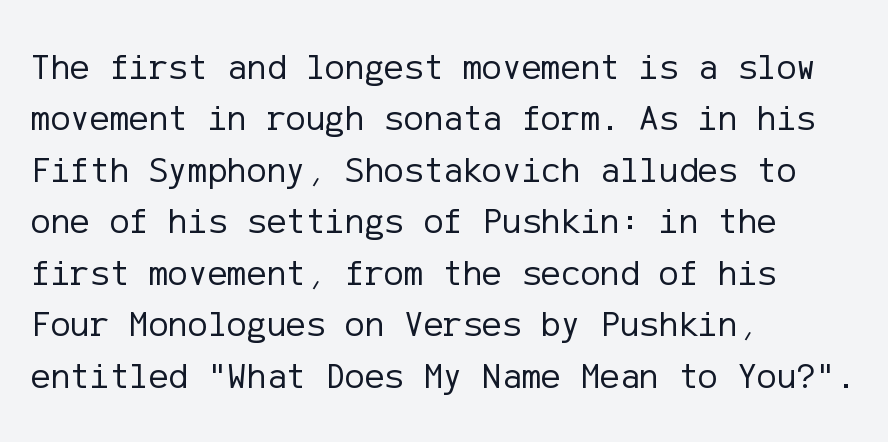
{"serif": "no", "italic": "no", "bold": "no", "weight": "regular", "width": "normal", "stroke_contrast": "low", "x_height": "medium", "underline": "no", "align": "left", "line_spacing": "normal", "line_spacing_ratio": 1.39, "letter_spacing": "normal", "letter_spacing_em": 0.0, "glyph_px": 37}
